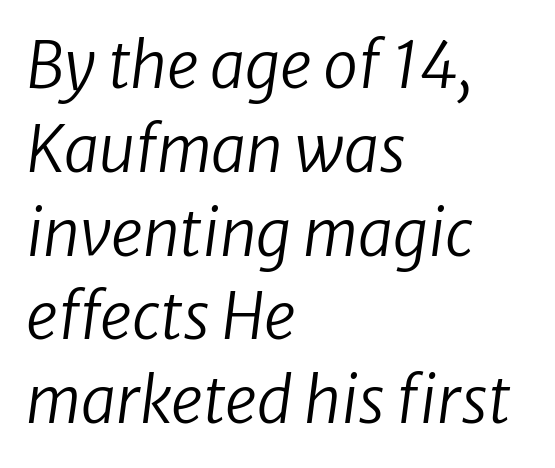
Q: Is the text bold? A: No.
Q: Is the text italic (slanted)? A: Yes, it leans right by about 8 degrees.
Q: Is the text underlined? A: No.
Q: How is the paragraph aligned? A: Left-aligned.
Q: Is the spacing between letters normal or unusually wide? A: Normal.
Q: Is the spacing between lines tight, normal or loose? A: Normal.
Q: Width (condensed, normal, or wide)? A: Normal.
Q: Stroke contrast? A: Low.
Q: x-height? A: Medium.
Q: Monospaced? A: No.
